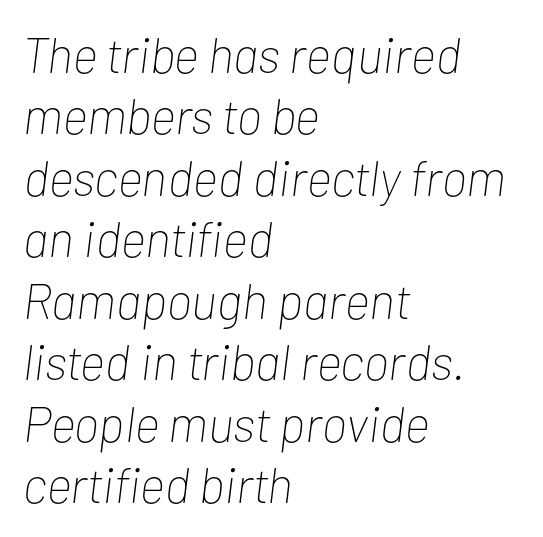
The image shows 50 px thin, condensed type, italic (leaning right); set left-aligned, line spacing 1.23x, normal letter spacing, not underlined; low stroke contrast and a medium x-height.
